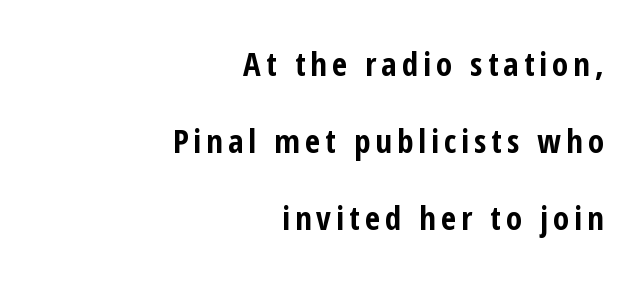
{"serif": "no", "italic": "no", "bold": "yes", "weight": "bold", "width": "condensed", "stroke_contrast": "low", "x_height": "medium", "monospaced": "no", "underline": "no", "align": "right", "line_spacing": "loose", "line_spacing_ratio": 2.34, "glyph_px": 33}
